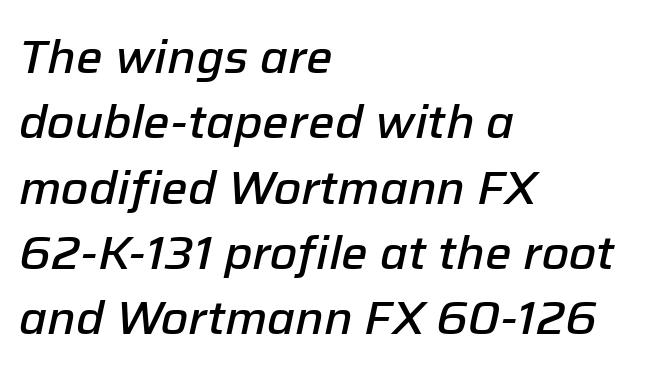
{"italic": "yes", "lean": "right", "slant_degrees": 12, "bold": "semi", "weight": "semibold", "width": "normal", "stroke_contrast": "low", "x_height": "medium", "monospaced": "no", "underline": "no", "align": "left", "line_spacing": "normal", "line_spacing_ratio": 1.39, "letter_spacing": "normal", "letter_spacing_em": 0.0, "glyph_px": 47}
